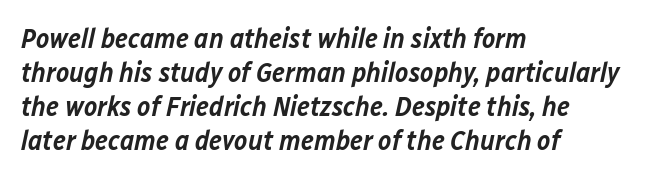
{"italic": "yes", "lean": "right", "slant_degrees": 12, "bold": "semi", "weight": "semibold", "width": "normal", "stroke_contrast": "low", "x_height": "medium", "monospaced": "no", "underline": "no", "align": "left", "line_spacing_ratio": 1.22, "letter_spacing": "normal", "letter_spacing_em": 0.0, "glyph_px": 28}
